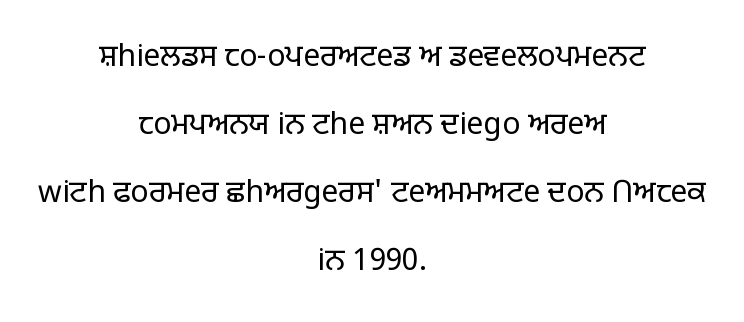
The image shows 30 px light sans-serif type, upright; set centered, loose line spacing (2.27x), normal letter spacing, not underlined; low stroke contrast and a large x-height.
